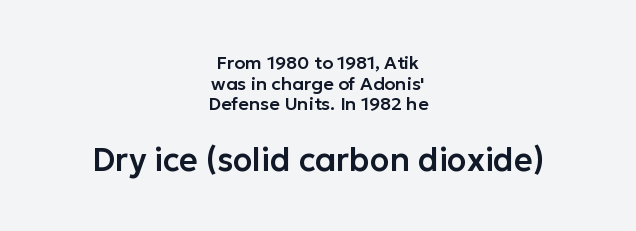
Proportional: the letters do not fall into vertical columns. Grotesque or geometric, the face here clearly has no serifs. The second block has been scaled up relative to the first. A student would call this center alignment; a typographer would say set centered.
